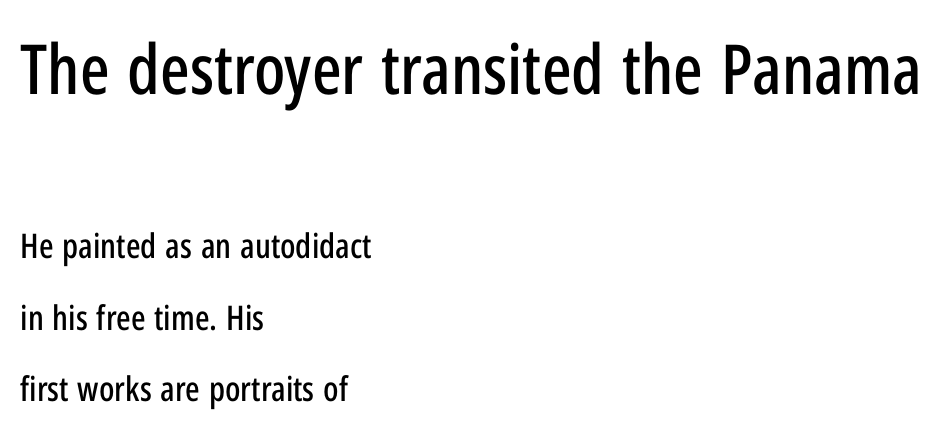
{"serif": "no", "italic": "no", "width": "condensed", "stroke_contrast": "low", "x_height": "medium", "monospaced": "no", "underline": "no", "align": "left", "line_spacing": "loose", "line_spacing_ratio": 2.11, "letter_spacing": "normal", "letter_spacing_em": 0.0, "larger_block": "first", "size_ratio": 2.03, "glyph_px": 69}
